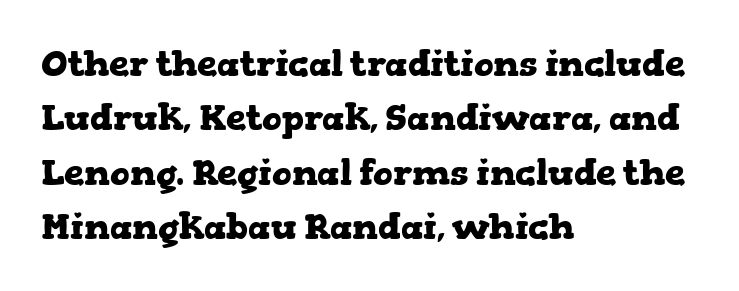
{"serif": "yes", "italic": "no", "bold": "yes", "weight": "heavy", "width": "wide", "stroke_contrast": "low", "x_height": "medium", "monospaced": "no", "underline": "no", "align": "left", "line_spacing": "normal", "line_spacing_ratio": 1.51, "letter_spacing": "normal", "letter_spacing_em": 0.0, "glyph_px": 36}
